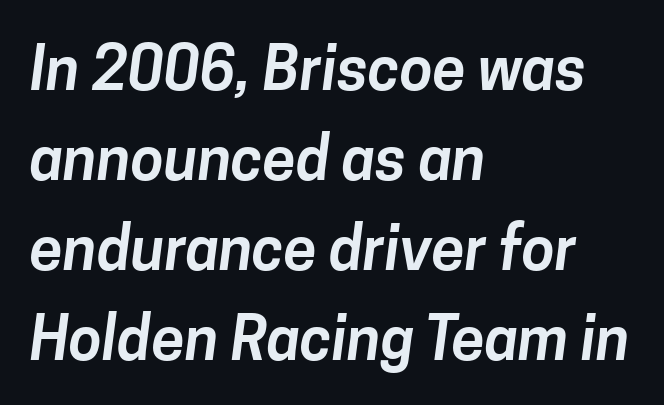
Q: Is the typeface a serif or a sans-serif typeface? A: Sans-serif.
Q: Is the text underlined? A: No.
Q: How is the paragraph aligned? A: Left-aligned.
Q: Is the spacing between letters normal or unusually wide? A: Normal.
Q: Is the spacing between lines tight, normal or loose? A: Normal.
Q: Width (condensed, normal, or wide)? A: Normal.
Q: Stroke contrast? A: Low.
Q: x-height? A: Medium.
Q: Monospaced? A: No.
